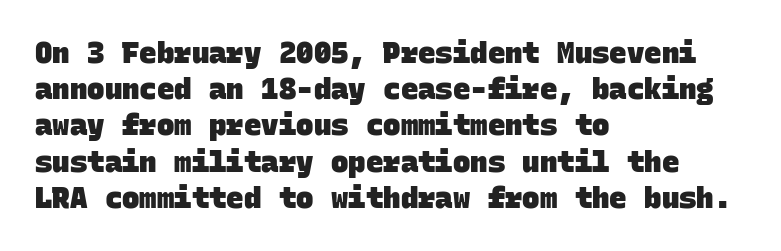
The image shows 29 px heavy sans-serif type, monospaced; set left-aligned, normal line spacing (1.25x), normal letter spacing, not underlined; low stroke contrast and a large x-height.
